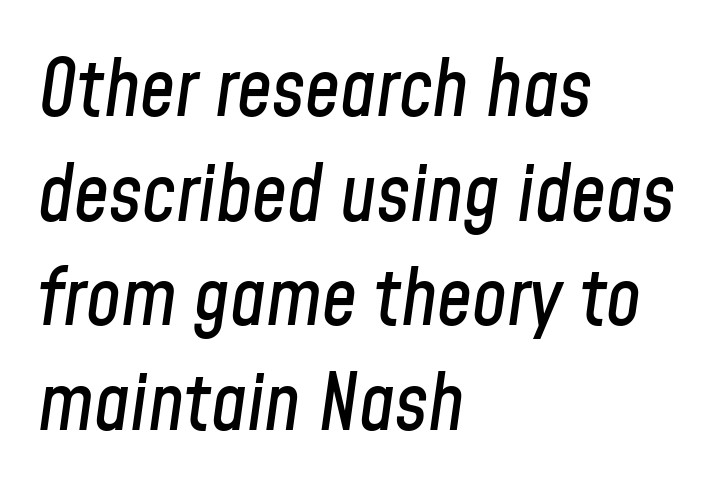
Q: Is the text italic (slanted)? A: Yes, it leans right by about 8 degrees.
Q: Is the text underlined? A: No.
Q: How is the paragraph aligned? A: Left-aligned.
Q: Is the spacing between letters normal or unusually wide? A: Normal.
Q: Is the spacing between lines tight, normal or loose? A: Normal.
Q: Width (condensed, normal, or wide)? A: Condensed.
Q: Stroke contrast? A: Low.
Q: x-height? A: Medium.
Q: Monospaced? A: No.
